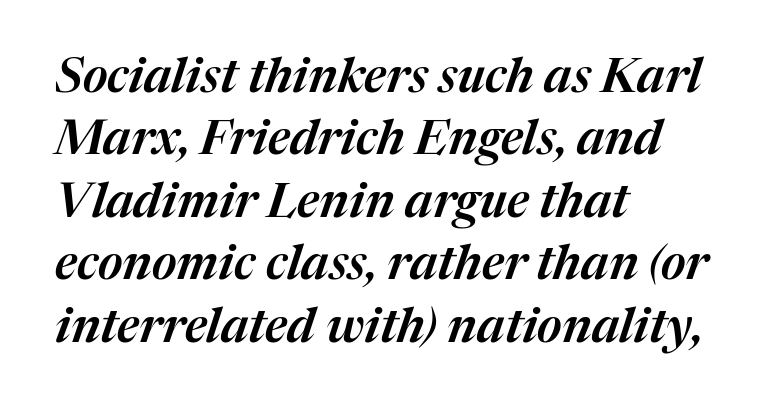
Q: Is the text italic (slanted)? A: Yes, it leans right by about 17 degrees.
Q: Is the text underlined? A: No.
Q: How is the paragraph aligned? A: Left-aligned.
Q: Is the spacing between letters normal or unusually wide? A: Normal.
Q: Is the spacing between lines tight, normal or loose? A: Normal.
Q: Width (condensed, normal, or wide)? A: Normal.
Q: Stroke contrast? A: Medium.
Q: x-height? A: Medium.
Q: Monospaced? A: No.
